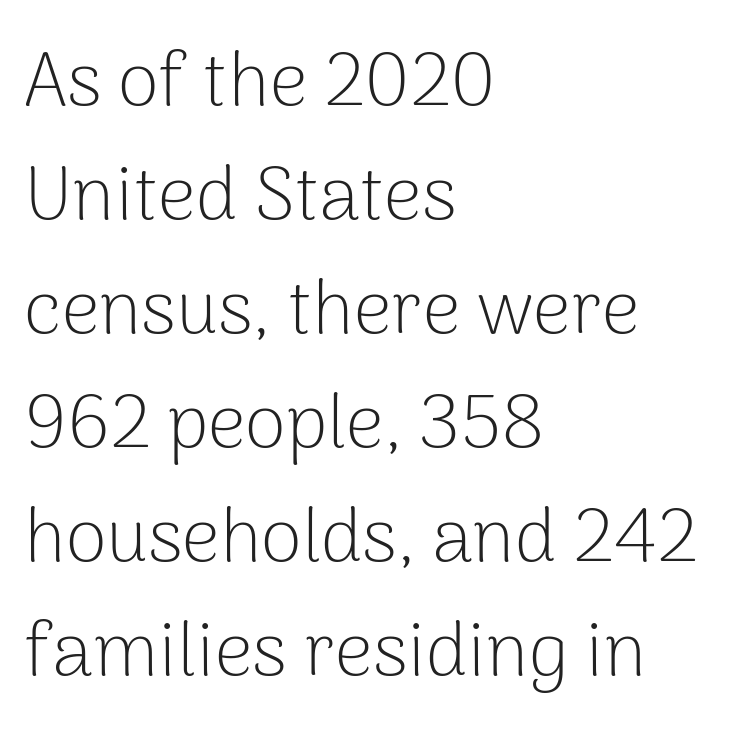
{"serif": "no", "italic": "no", "bold": "no", "weight": "light", "width": "normal", "stroke_contrast": "low", "x_height": "medium", "monospaced": "no", "underline": "no", "align": "left", "line_spacing": "normal", "line_spacing_ratio": 1.52, "letter_spacing": "normal", "letter_spacing_em": 0.0, "glyph_px": 75}
